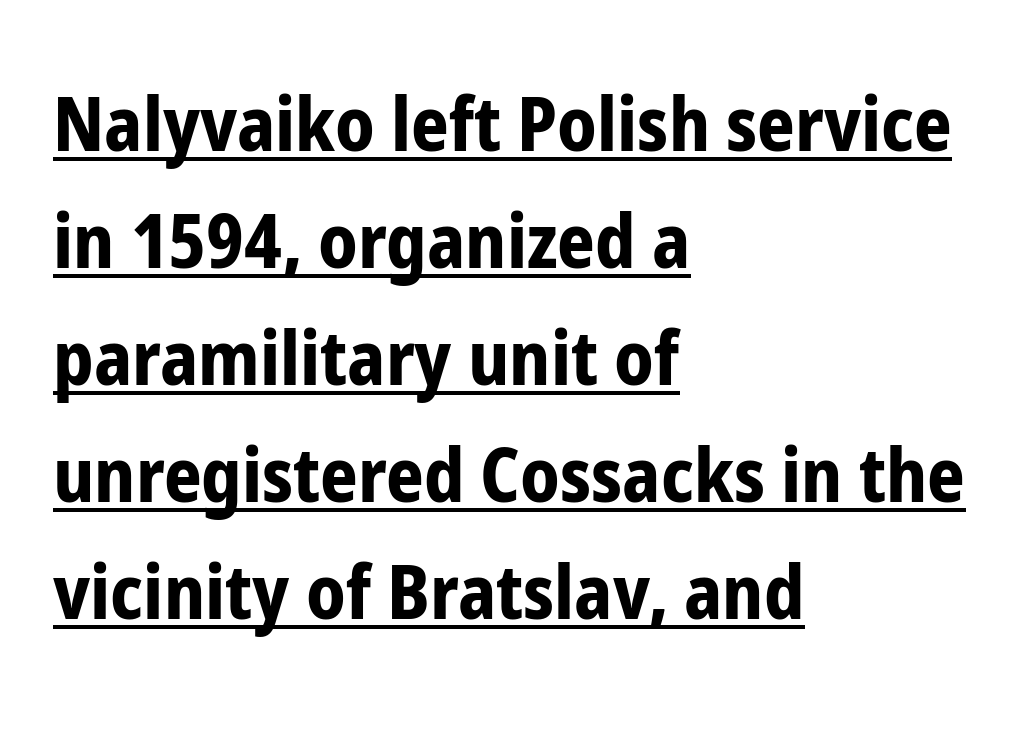
The image shows 74 px bold, condensed sans-serif type, upright; set left-aligned, normal line spacing (1.58x), normal letter spacing, underlined; low stroke contrast and a medium x-height.
